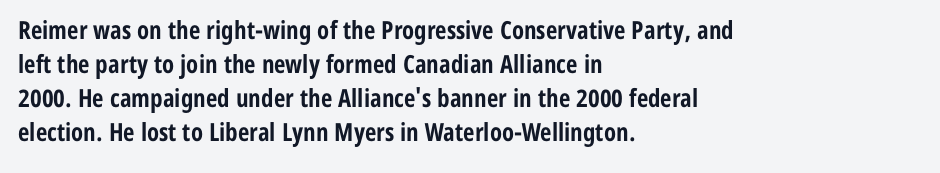
{"italic": "no", "bold": "yes", "underline": "no", "align": "left", "line_spacing": "normal", "line_spacing_ratio": 1.36, "letter_spacing": "normal", "letter_spacing_em": 0.0, "glyph_px": 25}
